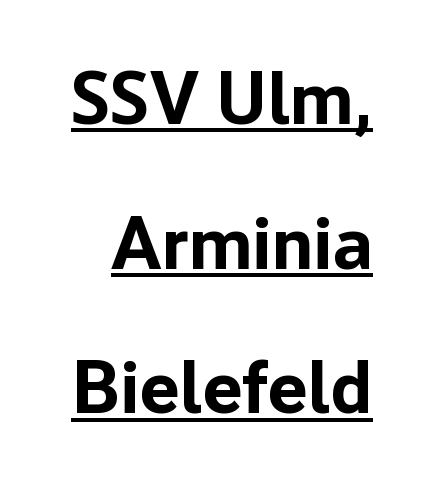
{"serif": "no", "italic": "no", "bold": "yes", "weight": "bold", "width": "normal", "stroke_contrast": "low", "x_height": "medium", "monospaced": "no", "underline": "yes", "line_spacing": "loose", "line_spacing_ratio": 1.93, "letter_spacing": "normal", "letter_spacing_em": 0.0, "glyph_px": 75}
